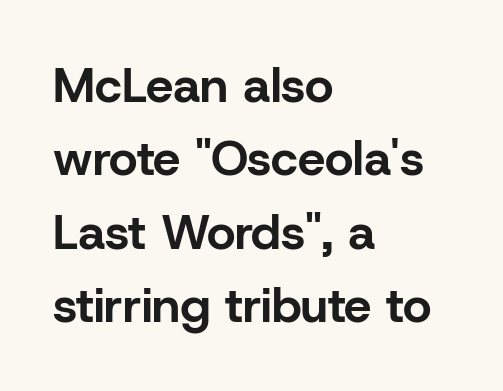
The image shows 49 px bold sans-serif type, upright; set left-aligned, normal line spacing (1.5x), normal letter spacing, not underlined; low stroke contrast and a medium x-height.
